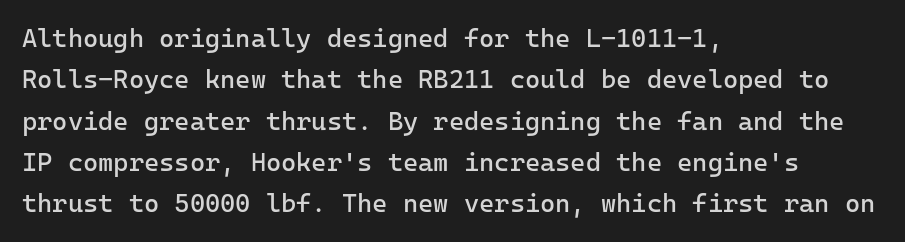
Q: Is the text bold? A: No.
Q: Is the text italic (slanted)? A: No, it is upright.
Q: Is the text underlined? A: No.
Q: How is the paragraph aligned? A: Left-aligned.
Q: Is the spacing between letters normal or unusually wide? A: Normal.
Q: Is the spacing between lines tight, normal or loose? A: Normal.
